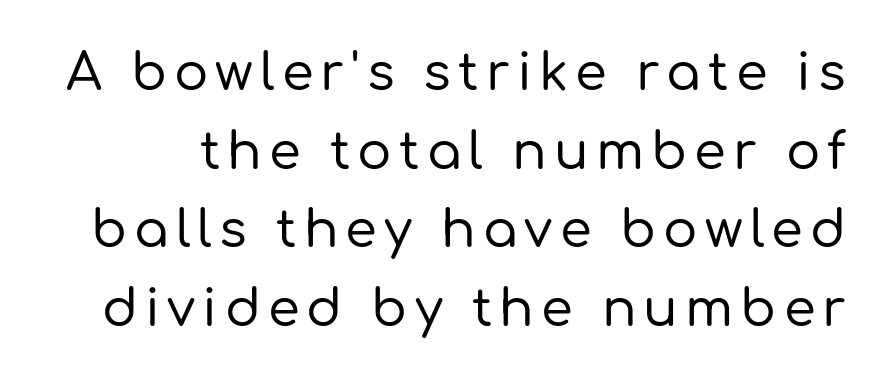
{"serif": "no", "italic": "no", "width": "normal", "stroke_contrast": "low", "x_height": "medium", "monospaced": "no", "underline": "no", "line_spacing": "normal", "line_spacing_ratio": 1.54, "glyph_px": 51}
